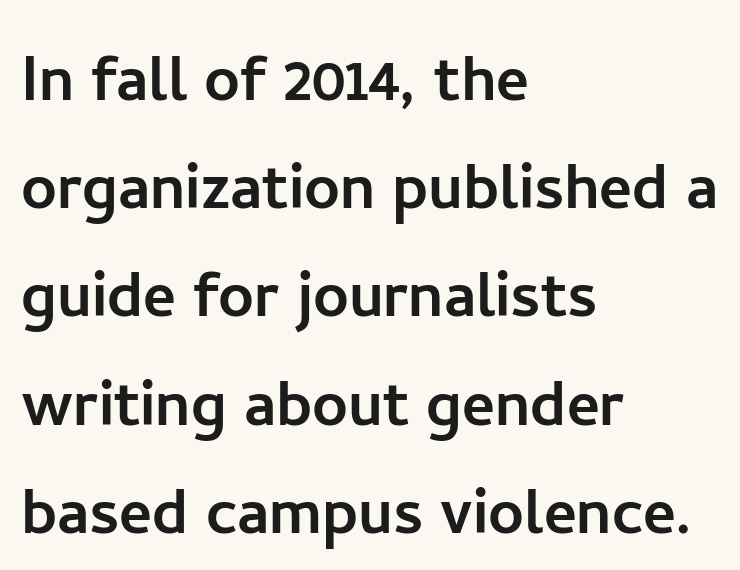
The image shows 79 px sans-serif type, upright; set left-aligned, normal line spacing (1.37x), normal letter spacing, not underlined; low stroke contrast and a medium x-height.
